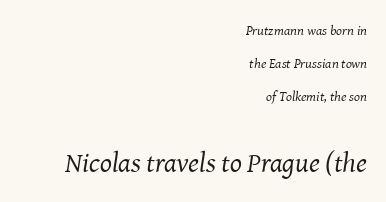
Anything drawn beneath the words? Only blank space. No heavy texture on the line: the type isn't bold. Posture: slanted. These lines keep a tight, regular rhythm from letter to letter.
